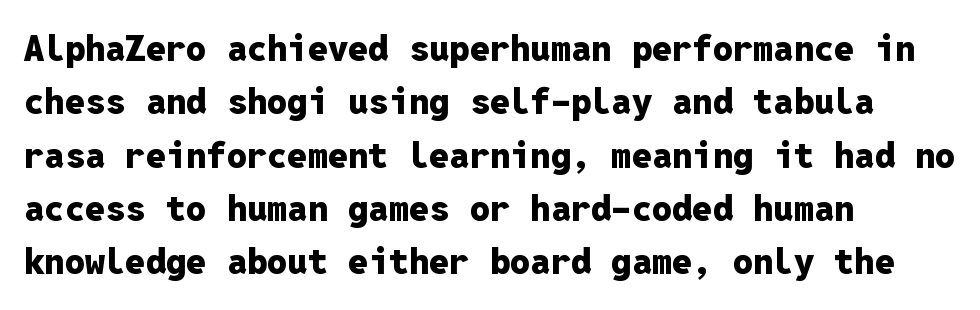
{"serif": "no", "italic": "no", "bold": "yes", "weight": "heavy", "width": "normal", "stroke_contrast": "low", "x_height": "medium", "monospaced": "yes", "underline": "no", "align": "left", "line_spacing": "normal", "line_spacing_ratio": 1.48, "letter_spacing": "normal", "letter_spacing_em": 0.0, "glyph_px": 36}
